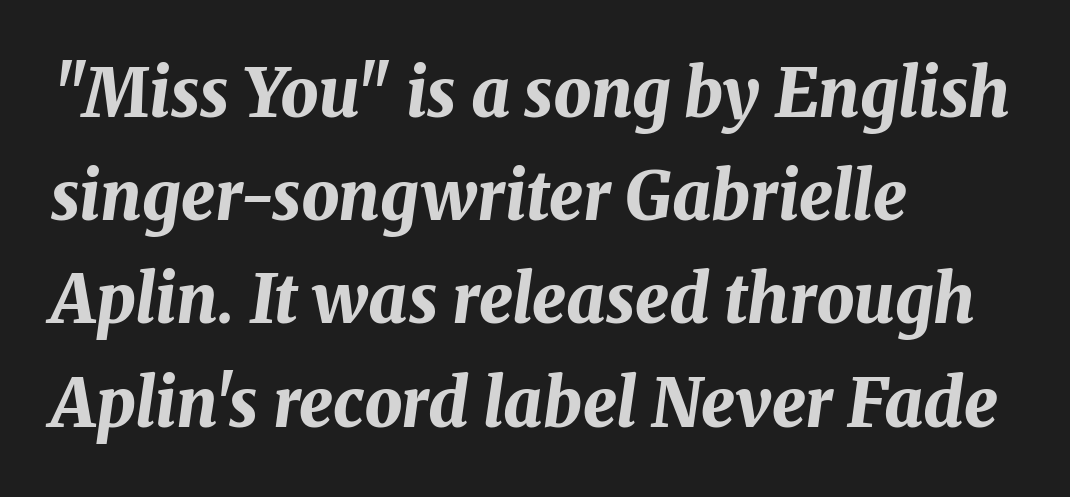
Q: Is the text bold? A: Yes.
Q: Is the text italic (slanted)? A: Yes, it leans right by about 8 degrees.
Q: Is the text underlined? A: No.
Q: How is the paragraph aligned? A: Left-aligned.
Q: Is the spacing between letters normal or unusually wide? A: Normal.
Q: Is the spacing between lines tight, normal or loose? A: Normal.
Q: Width (condensed, normal, or wide)? A: Normal.
Q: Stroke contrast? A: Medium.
Q: x-height? A: Medium.
Q: Monospaced? A: No.
